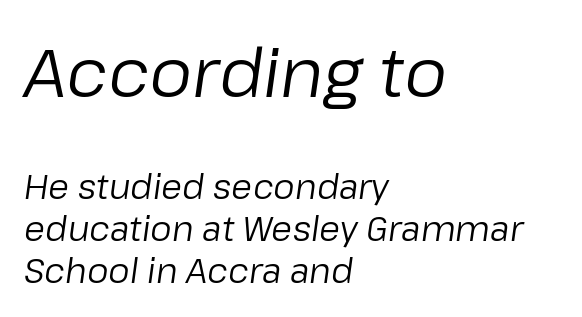
The image shows 68 px regular-weight type, italic (leaning right); set left-aligned, line spacing 1.23x, normal letter spacing, not underlined; the first (top) block is 2.0x larger; low stroke contrast and a medium x-height.
